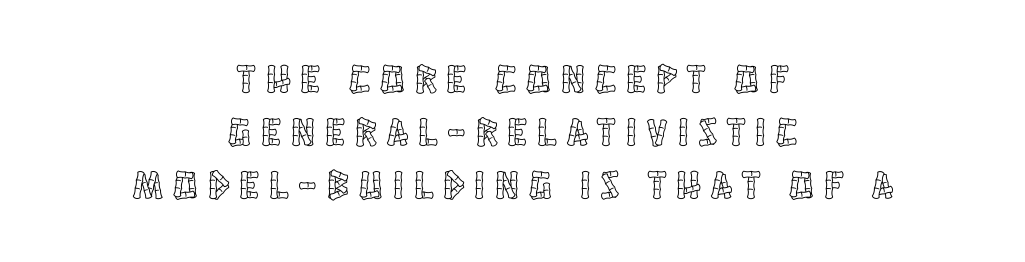
Look at the tracking — it's clearly loosened, letters drifting apart. One-word summary of the alignment: center. Proportional: the letters do not fall into vertical columns. The axis of the letterforms is exactly vertical.
